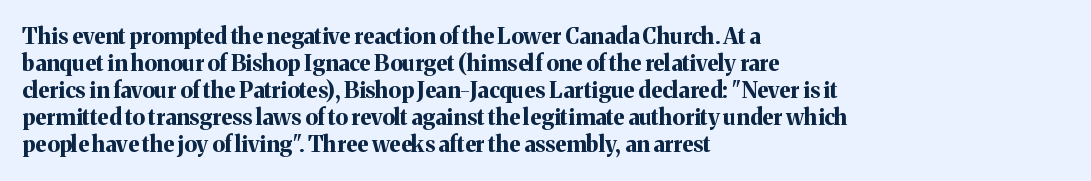
The image shows 22 px bold type, upright; set left-aligned, line spacing 1.23x, normal letter spacing, not underlined.
